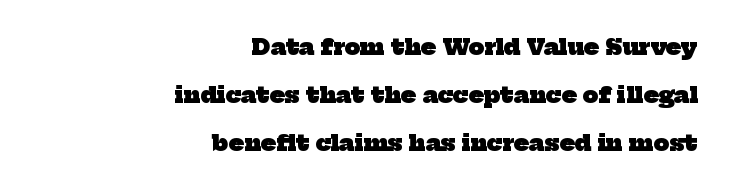
Q: Is the text bold? A: Yes.
Q: Is the text underlined? A: No.
Q: How is the paragraph aligned? A: Right-aligned.
Q: Is the spacing between letters normal or unusually wide? A: Normal.
Q: Is the spacing between lines tight, normal or loose? A: Loose.
